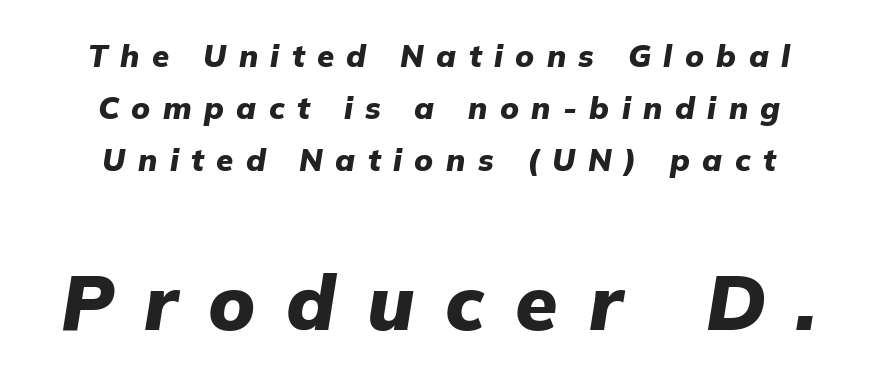
Q: Is the text bold? A: Yes.
Q: Is the text italic (slanted)? A: Yes, it leans right by about 9 degrees.
Q: Is the text underlined? A: No.
Q: How is the paragraph aligned? A: Centered.
Q: Is the spacing between letters normal or unusually wide? A: Unusually wide.
Q: Is the spacing between lines tight, normal or loose? A: Normal.
Q: Which block of text is set in a larger size, the first (top) or the second (bottom)? A: The second (bottom) one.
Q: Width (condensed, normal, or wide)? A: Normal.
Q: Stroke contrast? A: Low.
Q: x-height? A: Medium.
Q: Monospaced? A: No.
